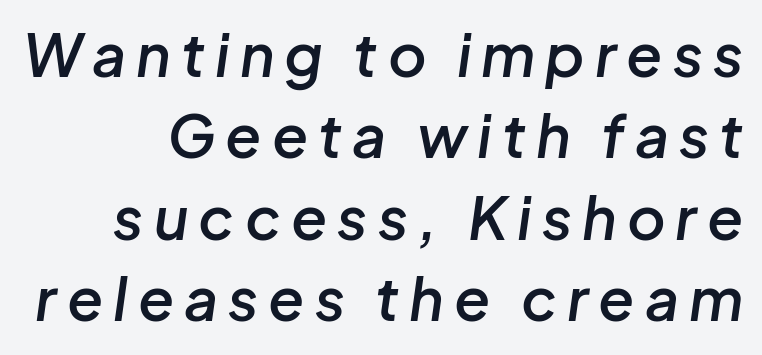
{"italic": "yes", "lean": "right", "slant_degrees": 8, "bold": "semi", "weight": "semibold", "width": "normal", "stroke_contrast": "low", "x_height": "medium", "monospaced": "no", "underline": "no", "align": "right", "line_spacing": "normal", "line_spacing_ratio": 1.38, "glyph_px": 59}
